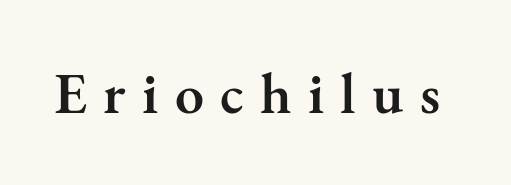
{"serif": "yes", "italic": "no", "bold": "semi", "weight": "semibold", "width": "normal", "stroke_contrast": "medium", "x_height": "small", "monospaced": "no", "underline": "no", "letter_spacing": "wide", "letter_spacing_em": 0.28, "glyph_px": 58}
